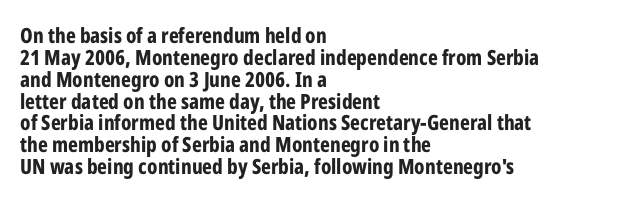
The image shows 21 px bold type, upright; set left-aligned, tight line spacing (1.04x), normal letter spacing, not underlined.
